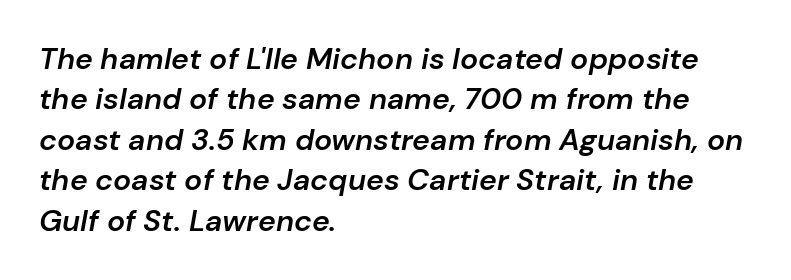
{"italic": "yes", "lean": "right", "slant_degrees": 10, "bold": "semi", "weight": "semibold", "width": "normal", "stroke_contrast": "low", "x_height": "medium", "monospaced": "no", "underline": "no", "align": "left", "line_spacing": "normal", "line_spacing_ratio": 1.35, "letter_spacing": "normal", "letter_spacing_em": 0.0, "glyph_px": 30}
